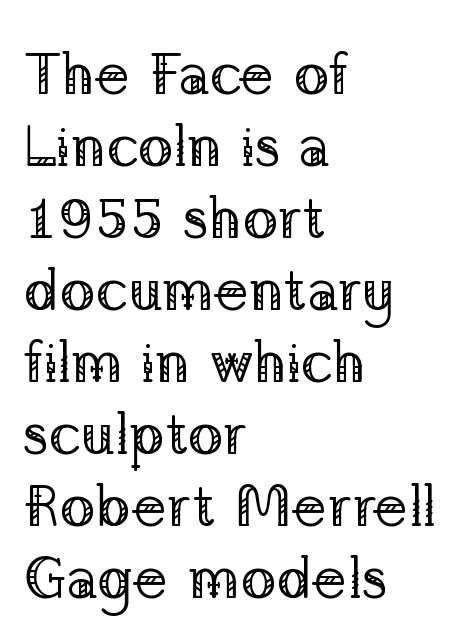
Q: Is the text bold? A: No.
Q: Is the text italic (slanted)? A: No, it is upright.
Q: Is the typeface a serif or a sans-serif typeface? A: Serif.
Q: Is the text underlined? A: No.
Q: How is the paragraph aligned? A: Left-aligned.
Q: Is the spacing between letters normal or unusually wide? A: Normal.
Q: Width (condensed, normal, or wide)? A: Normal.
Q: Stroke contrast? A: Low.
Q: x-height? A: Medium.
Q: Monospaced? A: No.
